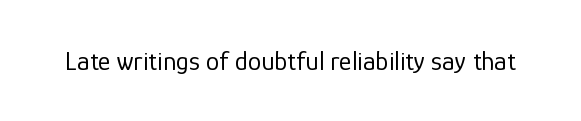
Has an underline been added? It has not. The type is set solid horizontally, with unmodified tracking. The characters are drawn with everyday or finer stroke widths. Every character sits straight up, as roman type does.
